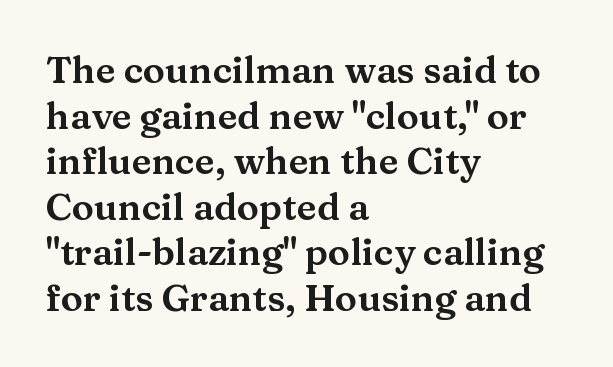
The image shows 37 px wide serif type, upright; set left-aligned, line spacing 1.23x, normal letter spacing, not underlined; medium stroke contrast and a medium x-height.
